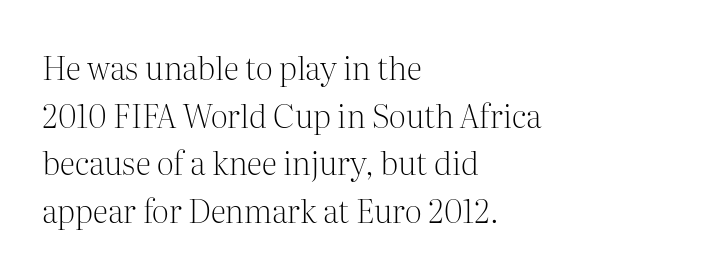
The type family on display is of the serif kind. Italic? Not at all — the glyphs are vertical. Spacing verdict: proportional, widths tailored to each character. The strokes carry an ordinary text weight at most. The typesetter chose a ragged-right arrangement here.
